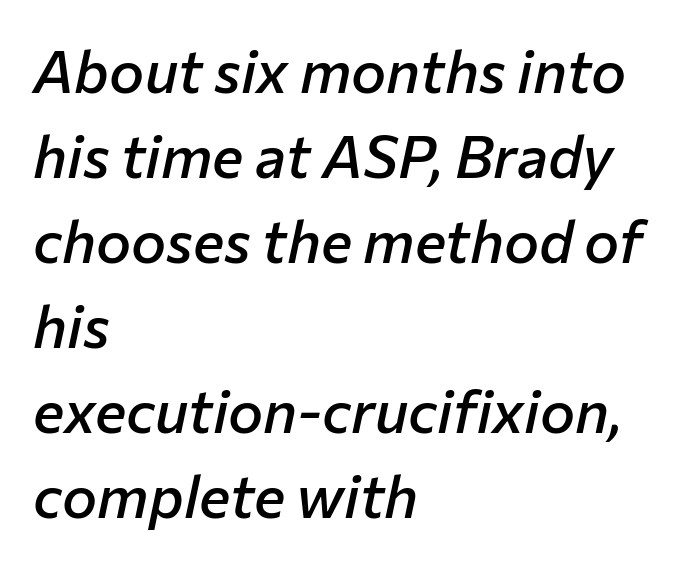
The image shows 59 px semibold type, italic (leaning right); set left-aligned, normal line spacing (1.44x), normal letter spacing, not underlined; low stroke contrast and a medium x-height.
